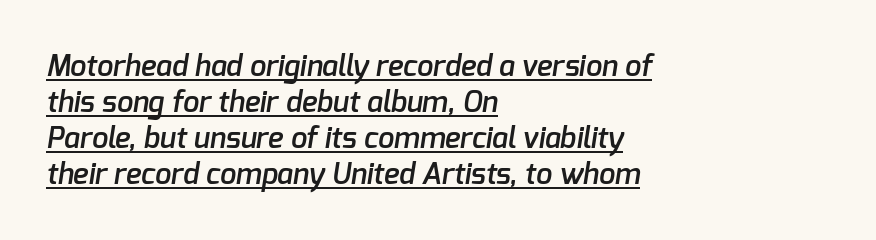
The image shows 29 px semibold sans-serif type; set left-aligned, line spacing 1.24x, normal letter spacing, underlined; low stroke contrast and a medium x-height.
